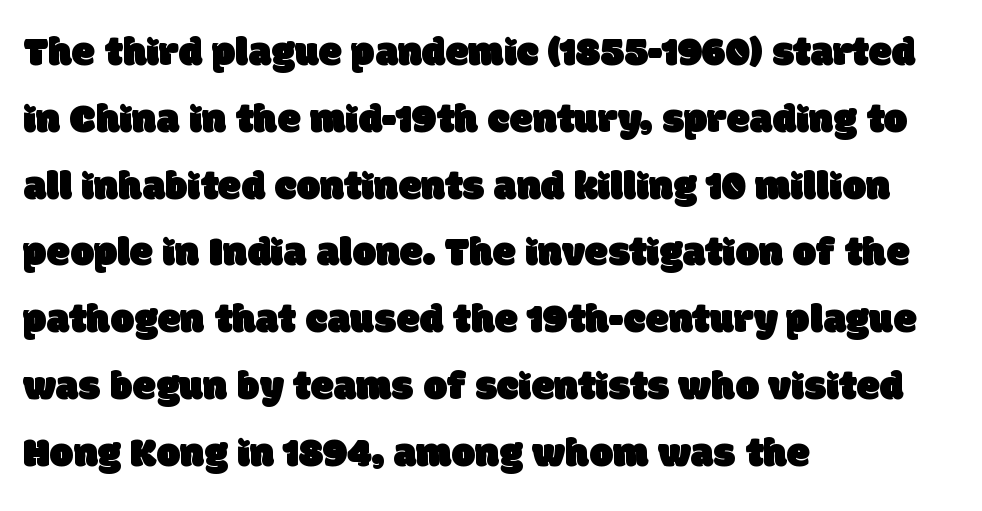
The glyphs are unaccompanied by any horizontal stroke below them. Here the designer chose a conventional face with non-uniform glyph widths. The space between consecutive lines is moderate. Every row of glyphs begins at an identical x-position on the left.
